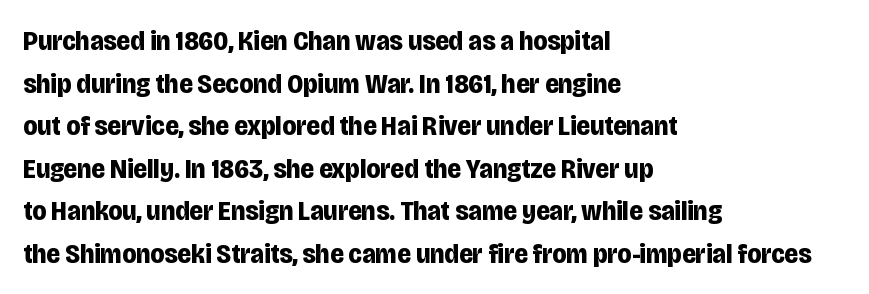
Q: Is the text bold? A: Yes.
Q: Is the text italic (slanted)? A: No, it is upright.
Q: Is the typeface a serif or a sans-serif typeface? A: Sans-serif.
Q: Is the text underlined? A: No.
Q: How is the paragraph aligned? A: Left-aligned.
Q: Is the spacing between letters normal or unusually wide? A: Normal.
Q: Is the spacing between lines tight, normal or loose? A: Normal.
Q: Width (condensed, normal, or wide)? A: Condensed.
Q: Stroke contrast? A: Low.
Q: x-height? A: Large.
Q: Monospaced? A: No.
